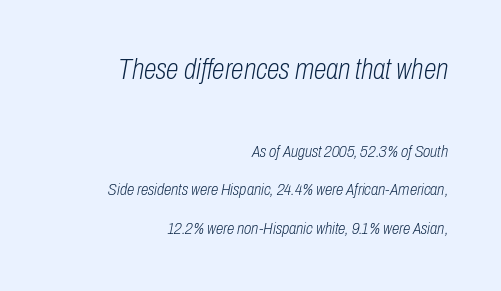
Letters have the restrained weight of plain body copy at most. Spacing verdict: proportional, widths tailored to each character. This block would shrink considerably if given ordinary leading; it's expanded now. Does the bottom block carry the larger type? No, the top block does. These lines stack with their right ends in a neat column.
